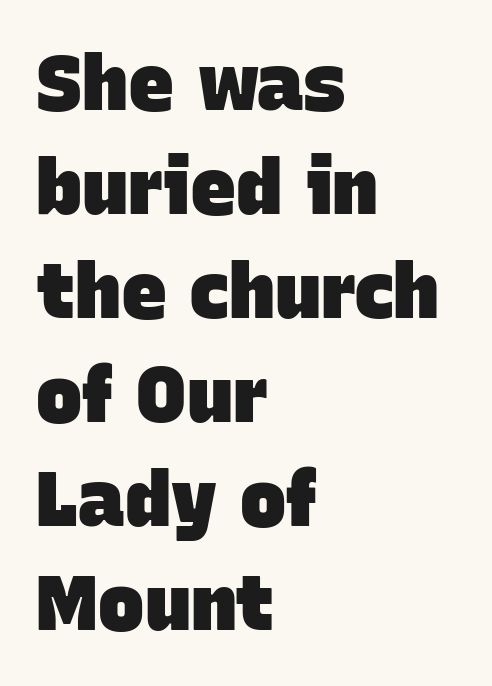
The image shows 77 px heavy sans-serif type; set left-aligned, normal line spacing (1.35x), normal letter spacing, not underlined; low stroke contrast and a large x-height.
